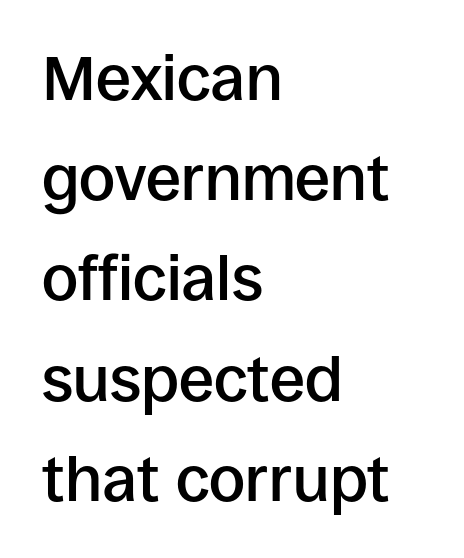
{"serif": "no", "italic": "no", "bold": "semi", "weight": "semibold", "width": "normal", "stroke_contrast": "low", "x_height": "large", "monospaced": "no", "underline": "no", "align": "left", "line_spacing": "normal", "line_spacing_ratio": 1.59, "letter_spacing": "normal", "letter_spacing_em": 0.0, "glyph_px": 63}
